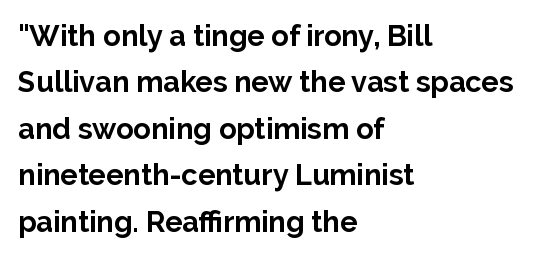
Look at the stroke-to-counter ratio: heavy, a bold. Descenders are the only things crossing below the line. Spacing verdict: proportional, widths tailored to each character. Students, note that the glyphs here touch the page at normal intervals.
